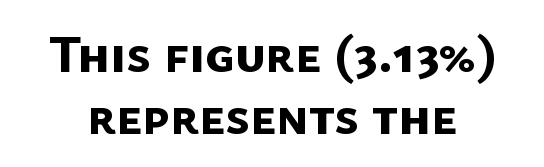
{"serif": "no", "bold": "yes", "weight": "bold", "width": "normal", "stroke_contrast": "low", "x_height": "medium", "monospaced": "no", "underline": "no", "line_spacing_ratio": 1.17, "letter_spacing": "normal", "letter_spacing_em": 0.0, "glyph_px": 53}
